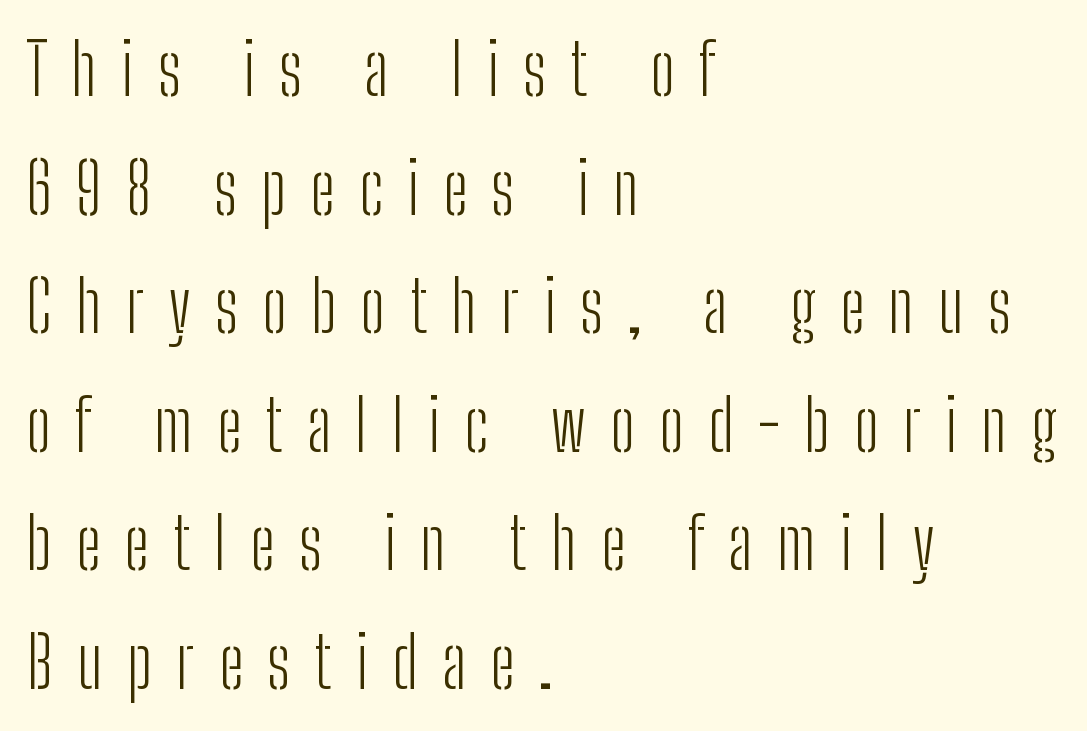
The image shows 71 px light, condensed sans-serif type, upright; set left-aligned, normal line spacing (1.67x), unusually wide letter spacing (+0.34 em), not underlined; low stroke contrast and a medium x-height.
